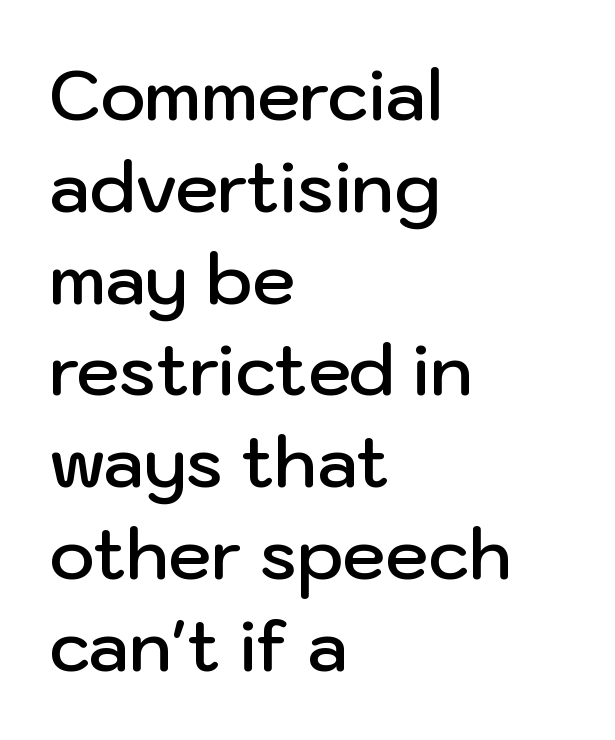
Caption: standard tracking, unaltered. This sample keeps an unexceptional amount of space between lines. Firm but not heavy-handed strokes: this text is semibold. Rule under the text: the space is simply empty.
